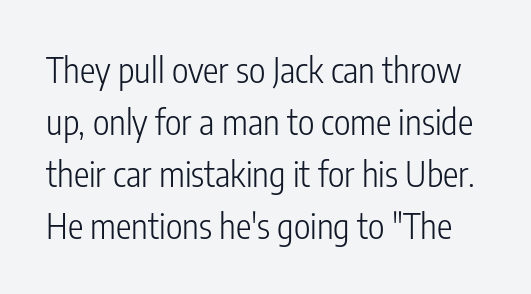
{"serif": "no", "italic": "no", "bold": "no", "weight": "light", "width": "condensed", "stroke_contrast": "low", "x_height": "medium", "monospaced": "no", "underline": "no", "line_spacing": "normal", "line_spacing_ratio": 1.49, "letter_spacing": "normal", "letter_spacing_em": 0.0, "glyph_px": 35}
